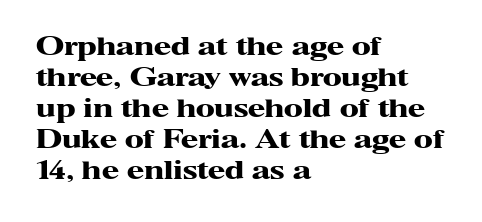
You'd pick this weight for a headline — it's a proper bold. Upright lettering throughout. Nothing unusual about the tracking: characters are spaced as the font intends. Check the space under the baseline: it is left empty.
